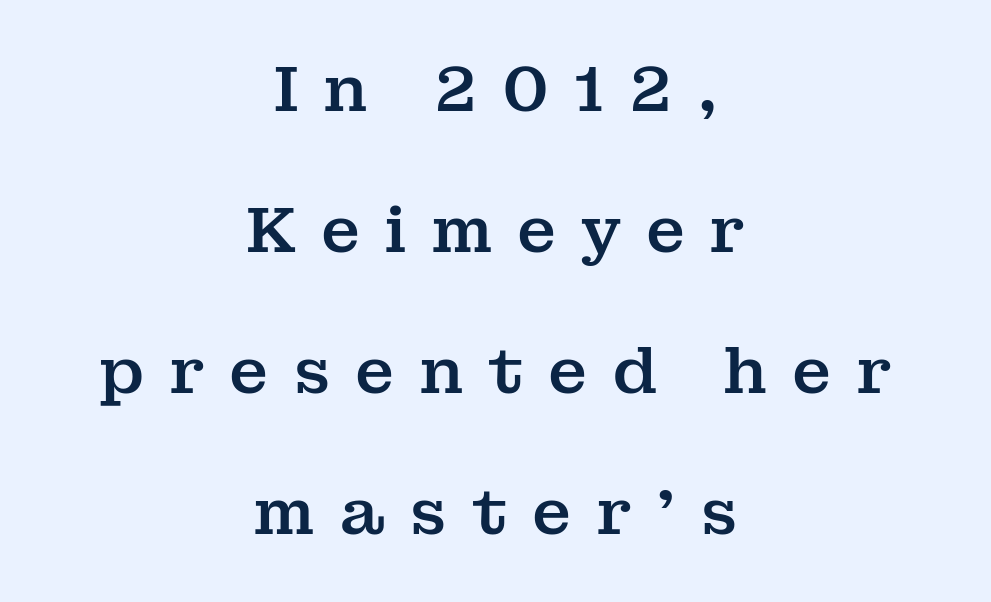
The letters advance in unequal steps, a hallmark of proportional type. The strip under each line holds only bare page. Upright lettering throughout. Are there feet on the stems? There are — it's a serif. The text block is weighted toward neither margin, spreading evenly from the middle. These lines have a slow, spaced-out rhythm from letter to letter.
